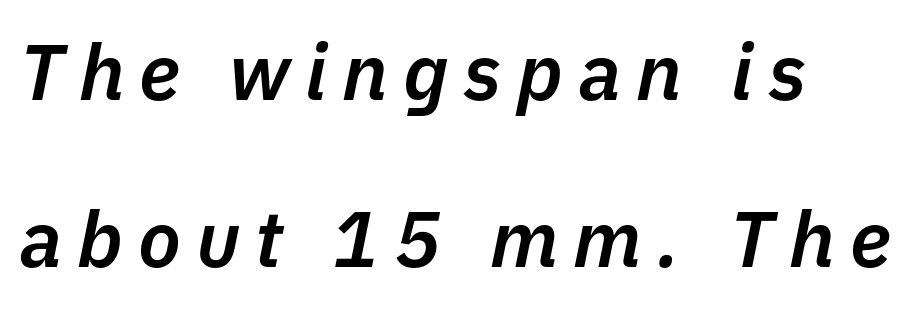
{"italic": "yes", "lean": "right", "slant_degrees": 11, "bold": "semi", "weight": "semibold", "width": "normal", "stroke_contrast": "low", "x_height": "medium", "monospaced": "no", "underline": "no", "line_spacing": "loose", "line_spacing_ratio": 2.12, "glyph_px": 79}
